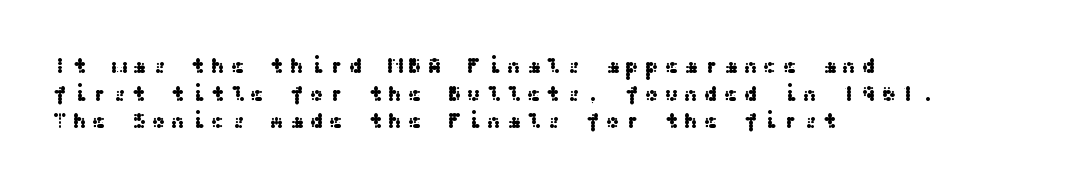
Q: Is the text italic (slanted)? A: No, it is upright.
Q: Is the text underlined? A: No.
Q: How is the paragraph aligned? A: Left-aligned.
Q: Is the spacing between letters normal or unusually wide? A: Unusually wide.
Q: Is the spacing between lines tight, normal or loose? A: Normal.
